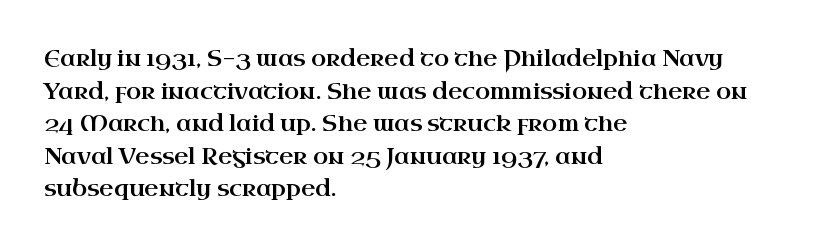
Q: Is the text italic (slanted)? A: No, it is upright.
Q: Is the text underlined? A: No.
Q: How is the paragraph aligned? A: Left-aligned.
Q: Is the spacing between letters normal or unusually wide? A: Normal.
Q: Is the spacing between lines tight, normal or loose? A: Normal.
